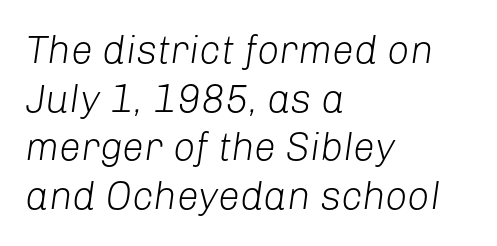
The image shows 39 px light type, italic (leaning right); set left-aligned, normal line spacing (1.25x), normal letter spacing, not underlined; low stroke contrast and a medium x-height.
